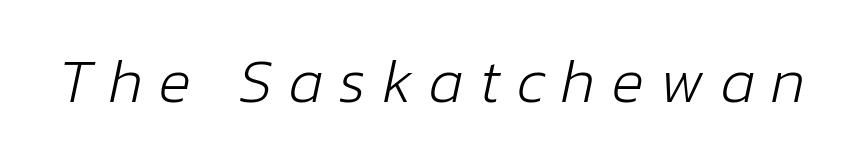
Q: Is the text bold? A: No.
Q: Is the text italic (slanted)? A: Yes, it leans right by about 12 degrees.
Q: Is the text underlined? A: No.
Q: Is the spacing between letters normal or unusually wide? A: Unusually wide.
Q: Width (condensed, normal, or wide)? A: Normal.
Q: Stroke contrast? A: Low.
Q: x-height? A: Medium.
Q: Monospaced? A: No.
